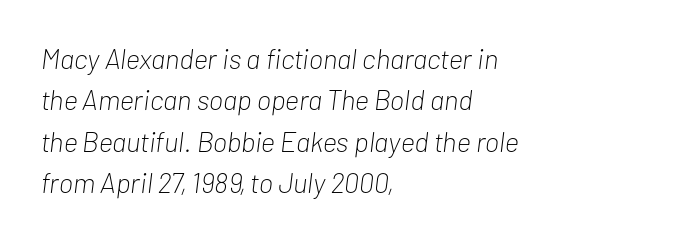
Q: Is the text bold? A: No.
Q: Is the text italic (slanted)? A: Yes, it leans right by about 7 degrees.
Q: Is the text underlined? A: No.
Q: How is the paragraph aligned? A: Left-aligned.
Q: Is the spacing between letters normal or unusually wide? A: Normal.
Q: Is the spacing between lines tight, normal or loose? A: Normal.
Q: Width (condensed, normal, or wide)? A: Condensed.
Q: Stroke contrast? A: Low.
Q: x-height? A: Medium.
Q: Monospaced? A: No.
